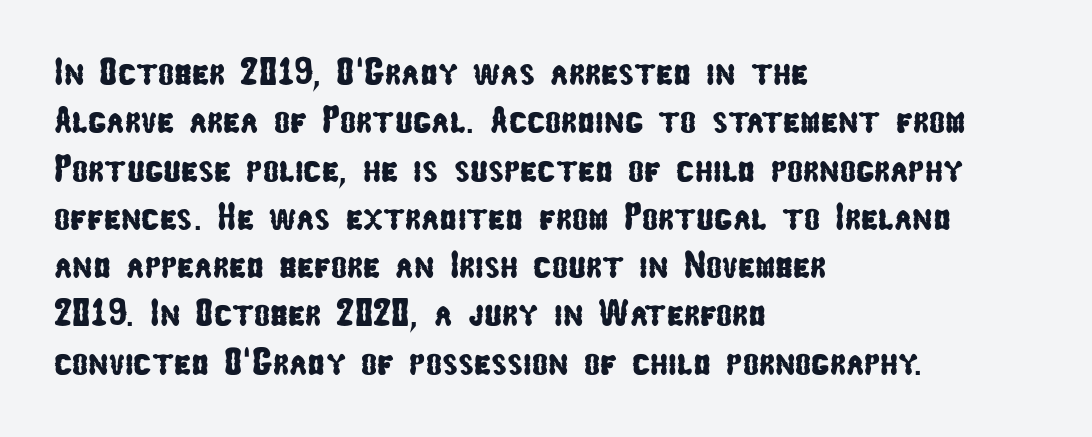
The image shows 38 px condensed sans-serif type; set left-aligned, normal line spacing (1.27x), normal letter spacing, not underlined; low stroke contrast and a medium x-height.
